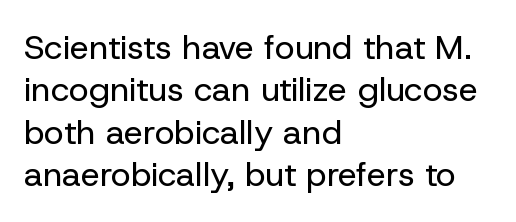
Q: Is the text bold? A: No.
Q: Is the text italic (slanted)? A: No, it is upright.
Q: Is the typeface a serif or a sans-serif typeface? A: Sans-serif.
Q: Is the text underlined? A: No.
Q: How is the paragraph aligned? A: Left-aligned.
Q: Is the spacing between letters normal or unusually wide? A: Normal.
Q: Is the spacing between lines tight, normal or loose? A: Normal.
Q: Width (condensed, normal, or wide)? A: Normal.
Q: Stroke contrast? A: Low.
Q: x-height? A: Medium.
Q: Monospaced? A: No.
